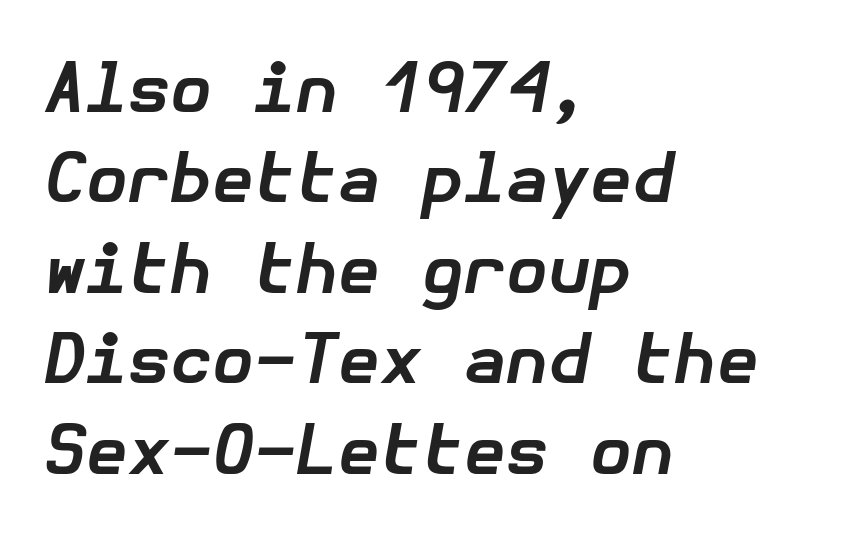
The image shows 68 px bold type, italic (leaning right); set left-aligned, normal line spacing (1.33x), normal letter spacing, not underlined; low stroke contrast and a medium x-height.
